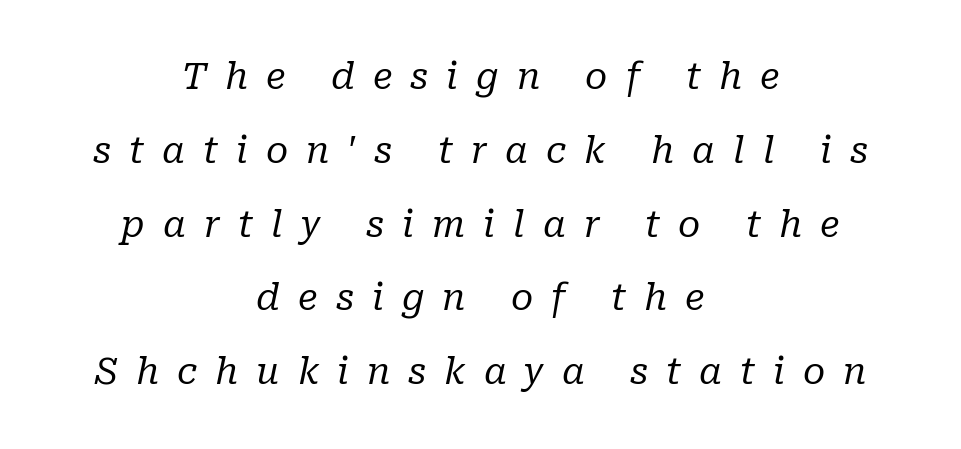
Q: Is the text bold? A: No.
Q: Is the text italic (slanted)? A: Yes, it leans right by about 10 degrees.
Q: Is the typeface a serif or a sans-serif typeface? A: Serif.
Q: Is the text underlined? A: No.
Q: How is the paragraph aligned? A: Centered.
Q: Is the spacing between letters normal or unusually wide? A: Unusually wide.
Q: Is the spacing between lines tight, normal or loose? A: Loose.
Q: Width (condensed, normal, or wide)? A: Normal.
Q: Stroke contrast? A: Low.
Q: x-height? A: Medium.
Q: Monospaced? A: No.
